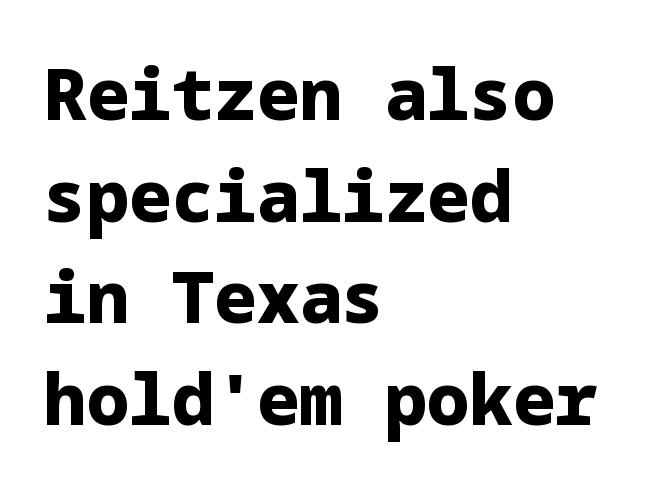
The face used here is a sans, in the tradition of grotesques and geometrics. Reading down the column, the eye jumps a familiar distance to each next line. Does the weight exceed regular? Yes, all the way to bold. Glyph-to-glyph distance matches everyday printed text. Ascenders rise straight up at ninety degrees. Each row of text sits above clean, open space.
